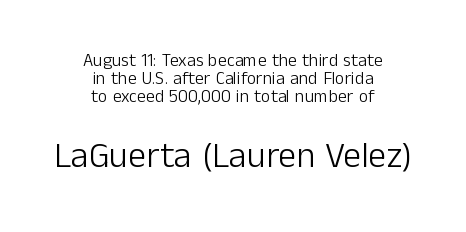
{"serif": "no", "italic": "no", "bold": "no", "weight": "light", "width": "normal", "stroke_contrast": "low", "x_height": "medium", "monospaced": "no", "underline": "no", "align": "center", "line_spacing": "tight", "line_spacing_ratio": 1.01, "letter_spacing": "normal", "letter_spacing_em": 0.0, "larger_block": "second", "size_ratio": 2.0, "glyph_px": 36}
